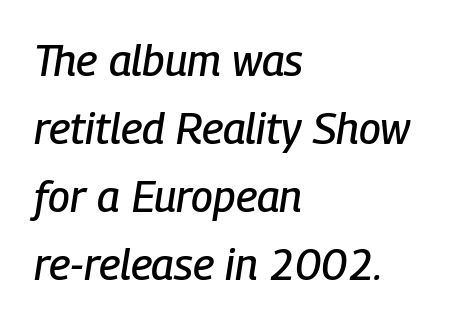
The image shows 43 px condensed type, italic (leaning right); set left-aligned, normal line spacing (1.58x), normal letter spacing, not underlined; low stroke contrast and a medium x-height.
